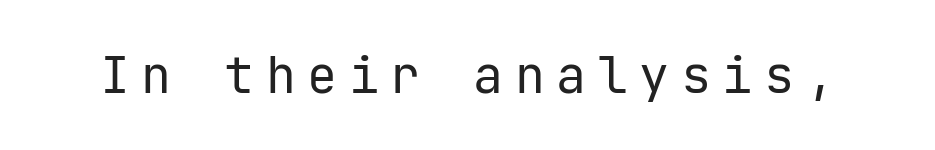
{"serif": "no", "italic": "no", "bold": "no", "weight": "regular", "width": "normal", "stroke_contrast": "low", "x_height": "medium", "underline": "no", "letter_spacing": "wide", "letter_spacing_em": 0.23, "glyph_px": 50}
